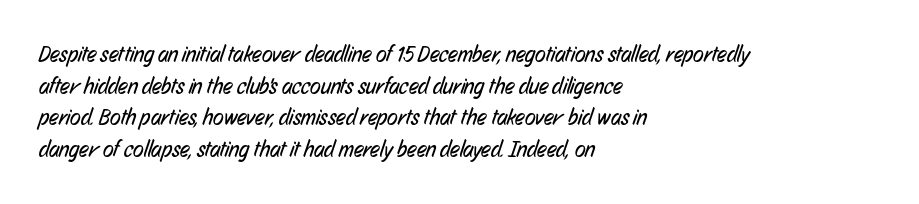
Q: Is the text bold? A: No.
Q: Is the text underlined? A: No.
Q: How is the paragraph aligned? A: Left-aligned.
Q: Is the spacing between letters normal or unusually wide? A: Normal.
Q: Is the spacing between lines tight, normal or loose? A: Normal.
